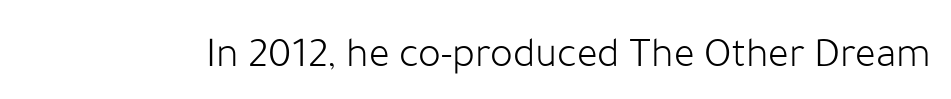
The image shows 43 px light sans-serif type, upright; set normal letter spacing, not underlined; low stroke contrast and a medium x-height.
